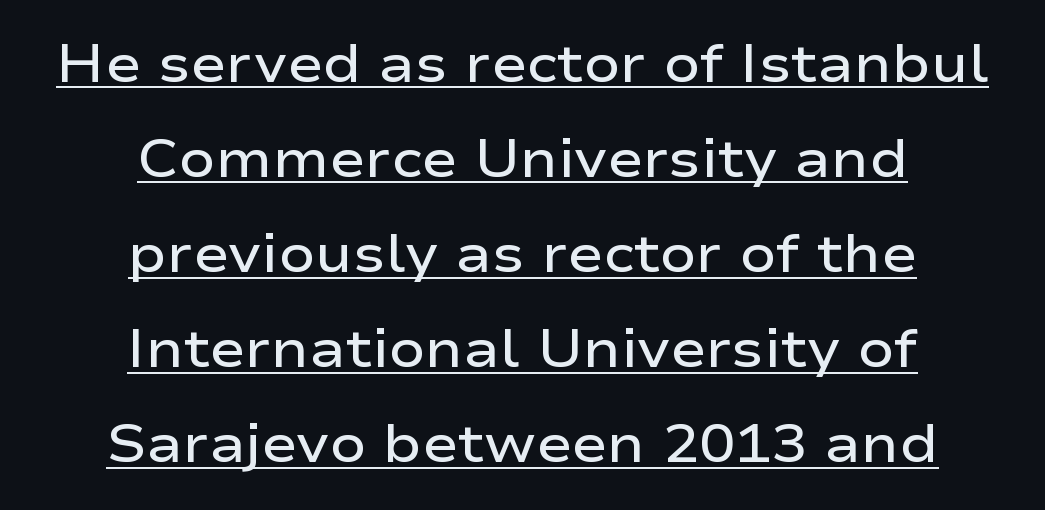
Weight check: semibold — heavier than regular, not quite bold. Spacing verdict: proportional, widths tailored to each character. The letters carry no serifs — their stems end cleanly without finishing strokes. This rendering features underlined lettering. The lines are quadded center.
